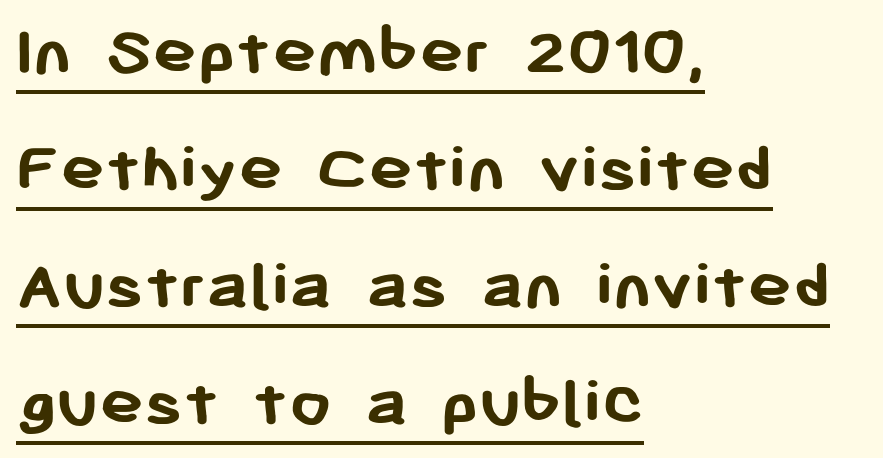
{"serif": "no", "italic": "no", "bold": "yes", "weight": "semibold", "width": "normal", "stroke_contrast": "low", "x_height": "medium", "monospaced": "no", "underline": "yes", "align": "left", "line_spacing": "normal", "line_spacing_ratio": 1.58, "letter_spacing": "normal", "letter_spacing_em": 0.0, "glyph_px": 74}
